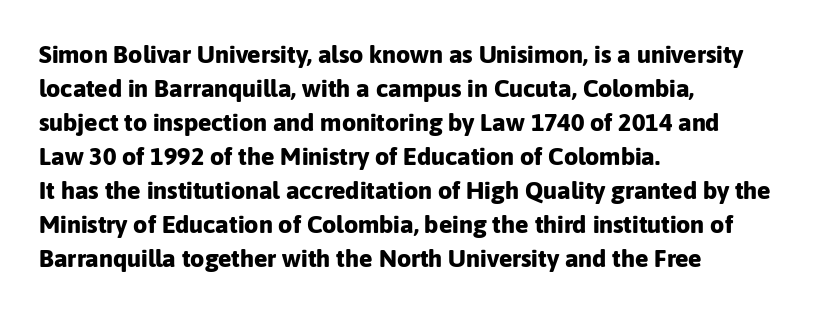
{"italic": "no", "bold": "yes", "underline": "no", "align": "left", "line_spacing": "normal", "line_spacing_ratio": 1.36, "letter_spacing": "normal", "letter_spacing_em": 0.0, "glyph_px": 25}
